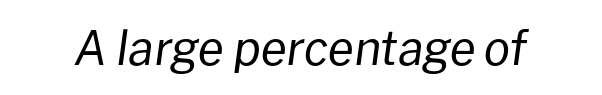
The image shows 47 px regular-weight type, italic (leaning right); set normal letter spacing, not underlined; low stroke contrast and a medium x-height.
